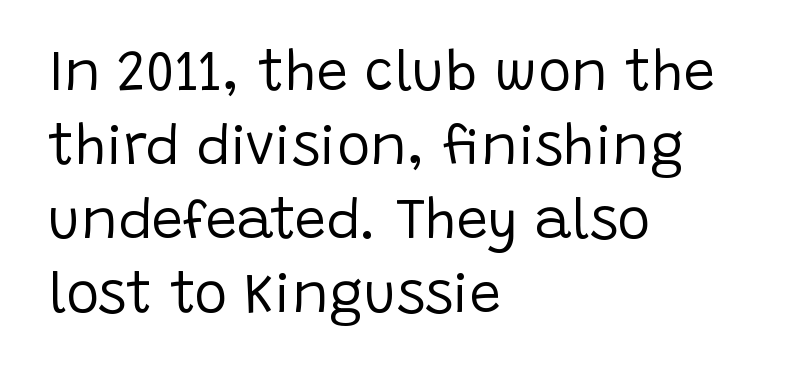
The image shows 56 px regular-weight sans-serif type, upright; set left-aligned, normal line spacing (1.32x), normal letter spacing, not underlined; low stroke contrast and a large x-height.
